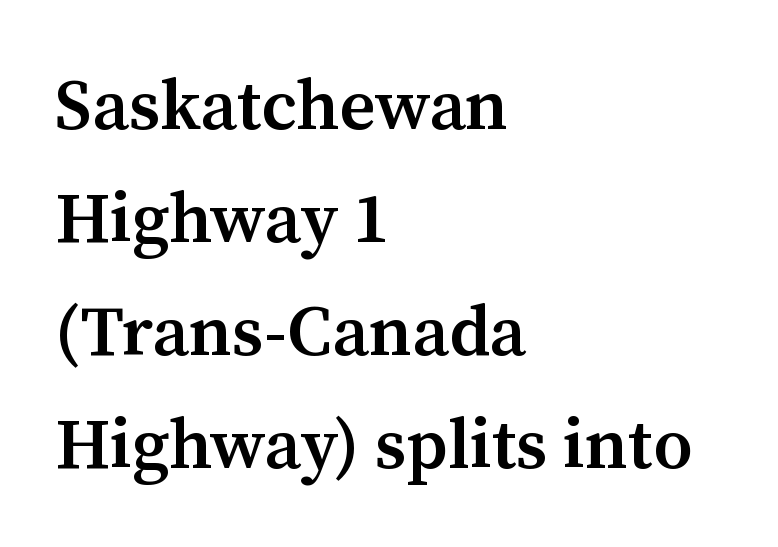
Clear beneath every line of the passage. If you drew a ruler down the left edge, every line would touch it. Standard letterfit; no display-style spreading of the glyphs. A roman cut, with each character standing at attention. Regular leading. This is the in-between weight designers call semibold or demi.
